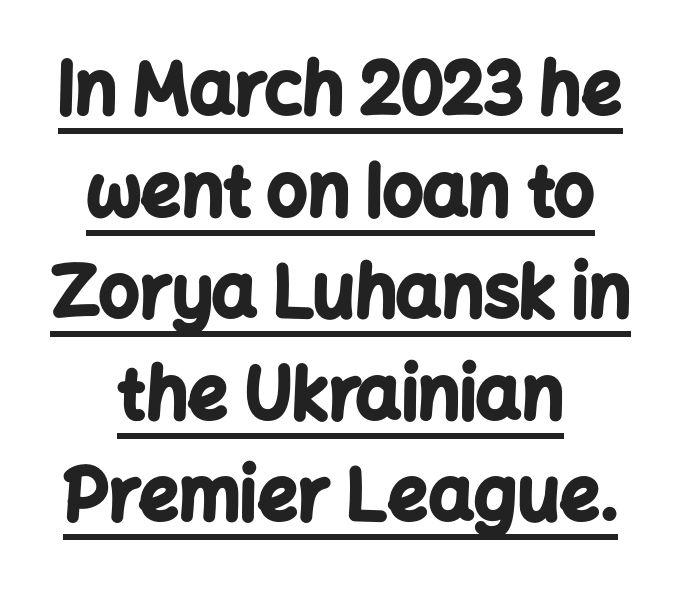
The image shows 71 px bold sans-serif type, upright; set centered, normal line spacing (1.43x), normal letter spacing, underlined; low stroke contrast and a medium x-height.
